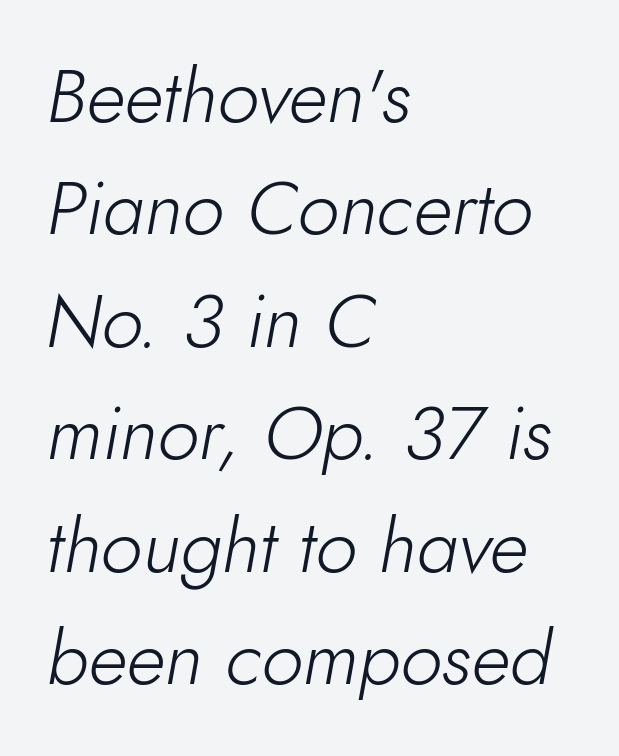
{"italic": "yes", "lean": "right", "slant_degrees": 10, "bold": "no", "weight": "light", "width": "normal", "stroke_contrast": "low", "x_height": "small", "monospaced": "no", "underline": "no", "align": "left", "line_spacing": "normal", "line_spacing_ratio": 1.5, "letter_spacing": "normal", "letter_spacing_em": 0.0, "glyph_px": 75}
